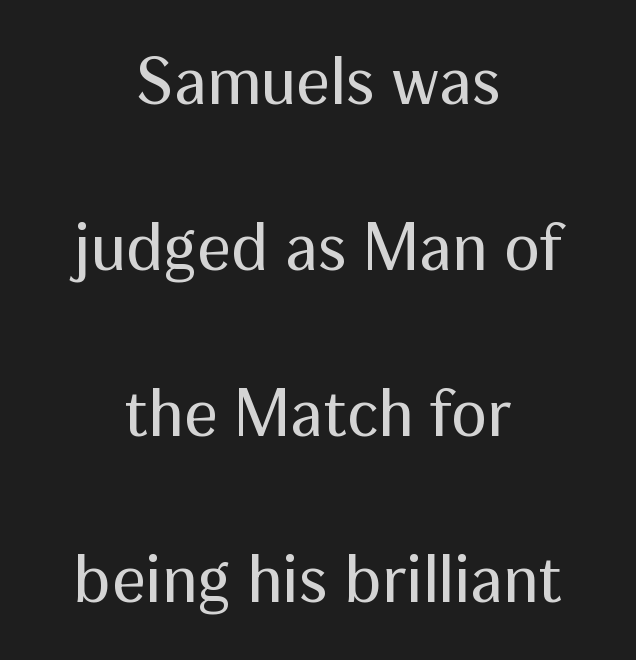
{"serif": "no", "italic": "no", "bold": "no", "weight": "regular", "width": "normal", "stroke_contrast": "medium", "x_height": "medium", "monospaced": "no", "underline": "no", "align": "center", "line_spacing": "loose", "line_spacing_ratio": 2.48, "letter_spacing": "normal", "letter_spacing_em": 0.0, "glyph_px": 67}
